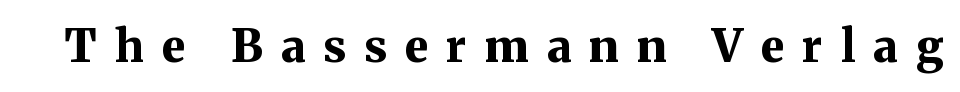
Serif or sans? Serif — the stroke terminals have little feet. The tracking reads as deliberately expanded to a designer's eye. In terms of weight, the rendering is a true, heavy bold. Only glyphs here, with clear space below each row. Tall strokes in this sample are plumb rather than angled.
